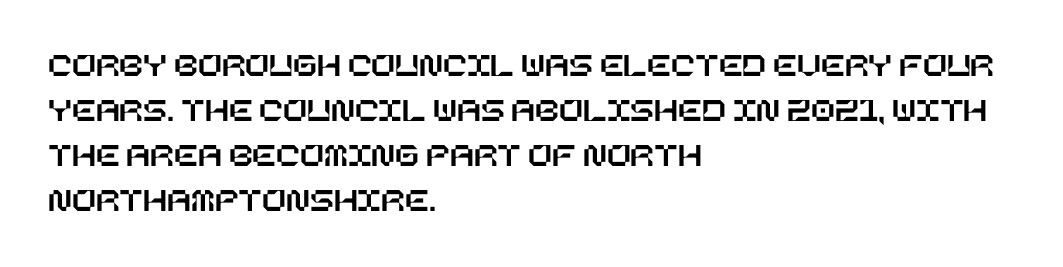
{"italic": "no", "width": "normal", "stroke_contrast": "low", "x_height": "large", "underline": "no", "align": "left", "line_spacing": "normal", "line_spacing_ratio": 1.29, "letter_spacing": "normal", "letter_spacing_em": 0.0, "glyph_px": 35}
